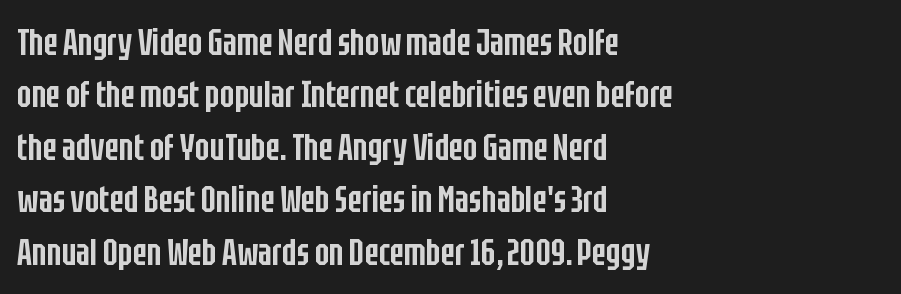
{"serif": "no", "italic": "no", "bold": "semi", "weight": "semibold", "width": "condensed", "stroke_contrast": "low", "x_height": "large", "monospaced": "no", "underline": "no", "align": "left", "line_spacing": "normal", "line_spacing_ratio": 1.38, "letter_spacing": "normal", "letter_spacing_em": 0.0, "glyph_px": 38}
